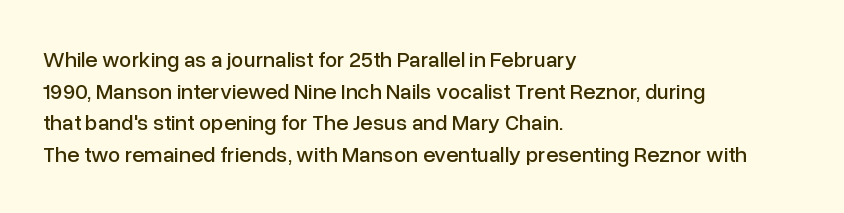
{"italic": "no", "underline": "no", "align": "left", "line_spacing": "normal", "line_spacing_ratio": 1.44, "letter_spacing": "normal", "letter_spacing_em": 0.0, "glyph_px": 22}
